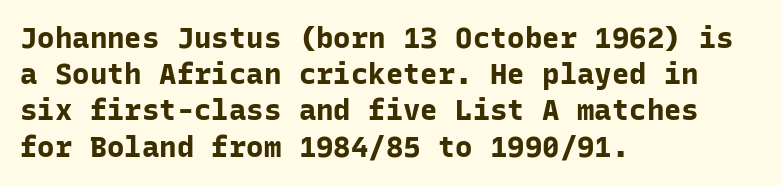
Q: Is the text bold? A: Yes.
Q: Is the text italic (slanted)? A: No, it is upright.
Q: Is the typeface a serif or a sans-serif typeface? A: Sans-serif.
Q: Is the text underlined? A: No.
Q: How is the paragraph aligned? A: Left-aligned.
Q: Is the spacing between letters normal or unusually wide? A: Normal.
Q: Is the spacing between lines tight, normal or loose? A: Normal.
Q: Width (condensed, normal, or wide)? A: Normal.
Q: Stroke contrast? A: Low.
Q: x-height? A: Medium.
Q: Monospaced? A: Yes.
